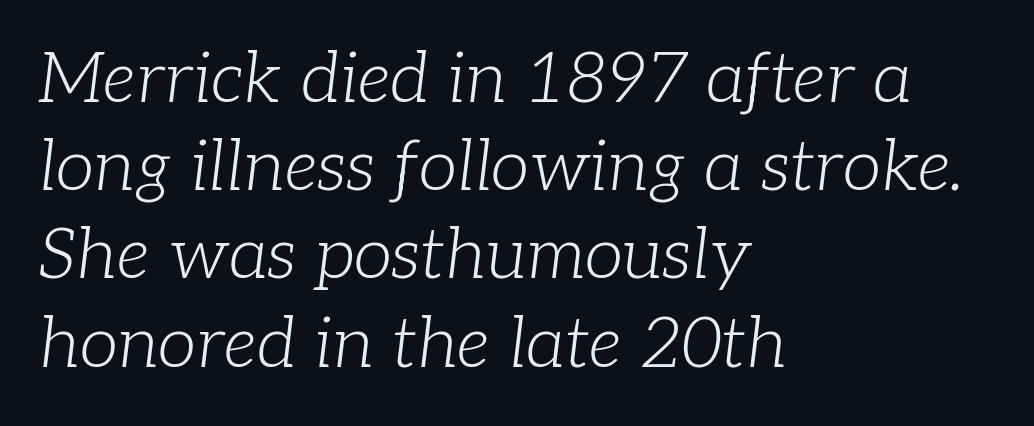
The image shows 70 px light serif type, italic (leaning right); set left-aligned, normal line spacing (1.26x), normal letter spacing, not underlined; low stroke contrast and a medium x-height.
